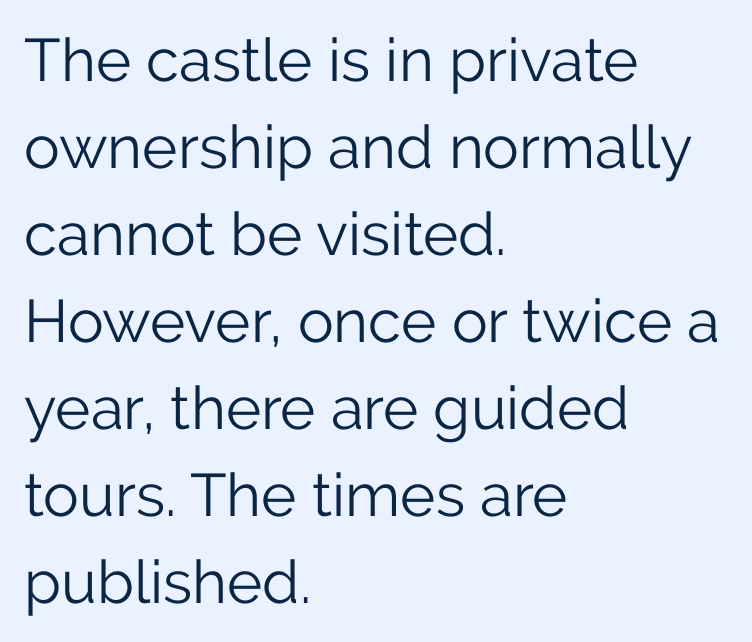
The image shows 60 px light sans-serif type, upright; set left-aligned, normal line spacing (1.45x), normal letter spacing, not underlined; low stroke contrast and a medium x-height.
